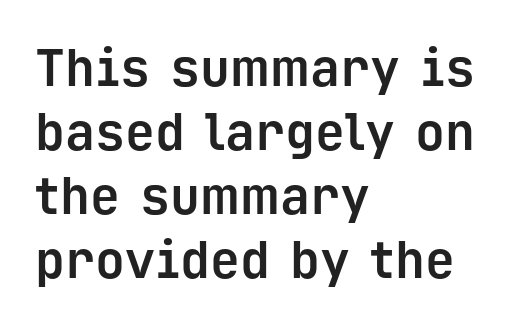
{"serif": "no", "italic": "no", "bold": "yes", "weight": "bold", "width": "normal", "stroke_contrast": "low", "x_height": "medium", "monospaced": "yes", "underline": "no", "align": "left", "line_spacing": "normal", "line_spacing_ratio": 1.28, "letter_spacing": "normal", "letter_spacing_em": 0.0, "glyph_px": 50}
